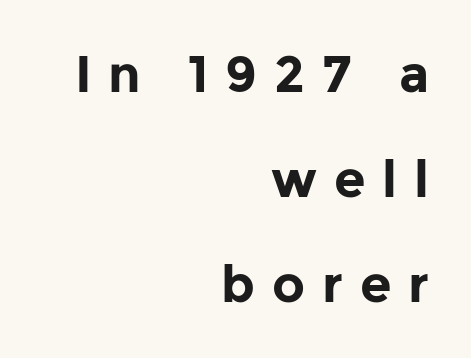
Q: Is the text bold? A: Yes.
Q: Is the text italic (slanted)? A: No, it is upright.
Q: Is the typeface a serif or a sans-serif typeface? A: Sans-serif.
Q: Is the text underlined? A: No.
Q: How is the paragraph aligned? A: Right-aligned.
Q: Is the spacing between letters normal or unusually wide? A: Unusually wide.
Q: Is the spacing between lines tight, normal or loose? A: Loose.
Q: Width (condensed, normal, or wide)? A: Normal.
Q: Stroke contrast? A: Low.
Q: x-height? A: Medium.
Q: Monospaced? A: No.
